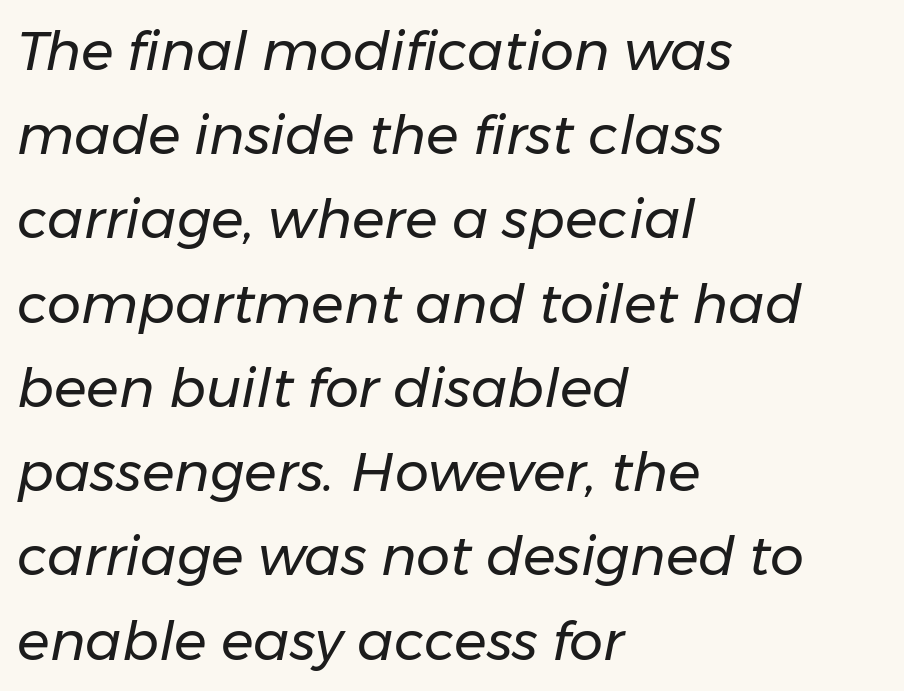
Type without underlining. Vertical stems look standard width or narrower in stroke. Horizontally, the lines are justified to the leading edge only. Would a proofreader flag this as italicized? Yes.
